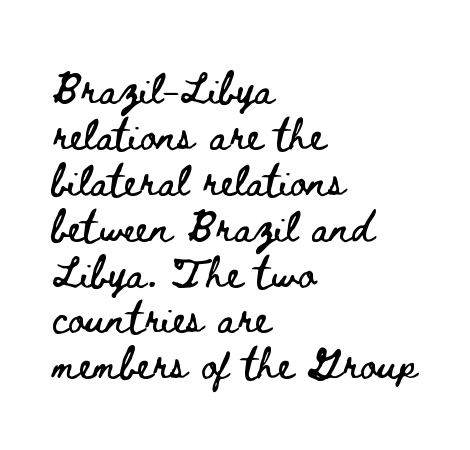
Q: Is the text underlined? A: No.
Q: How is the paragraph aligned? A: Left-aligned.
Q: Is the spacing between letters normal or unusually wide? A: Normal.
Q: Is the spacing between lines tight, normal or loose? A: Normal.
Q: Width (condensed, normal, or wide)? A: Wide.
Q: Stroke contrast? A: Low.
Q: x-height? A: Small.
Q: Monospaced? A: No.
